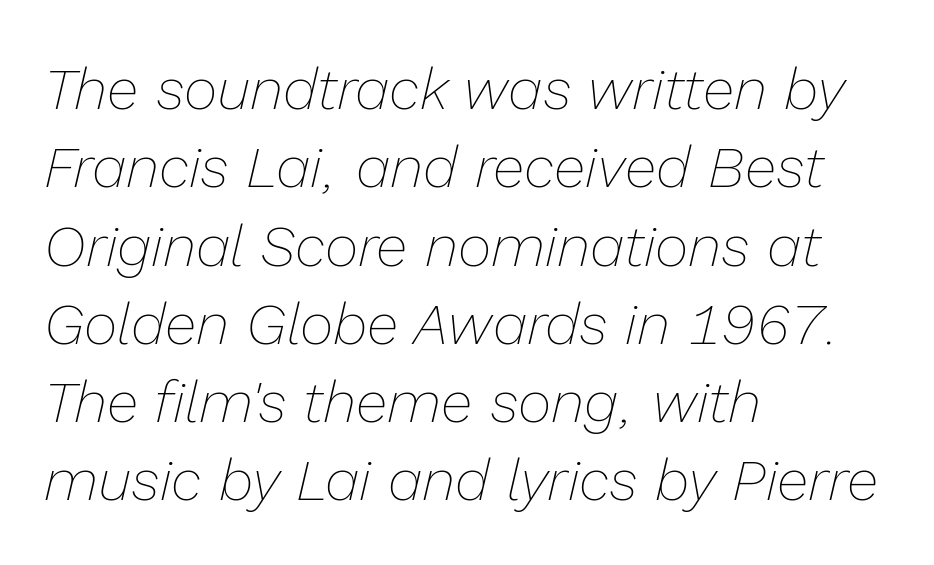
{"italic": "yes", "lean": "right", "slant_degrees": 13, "bold": "no", "weight": "thin", "width": "normal", "stroke_contrast": "low", "x_height": "medium", "monospaced": "no", "underline": "no", "align": "left", "line_spacing": "normal", "line_spacing_ratio": 1.35, "letter_spacing": "normal", "letter_spacing_em": 0.0, "glyph_px": 58}
